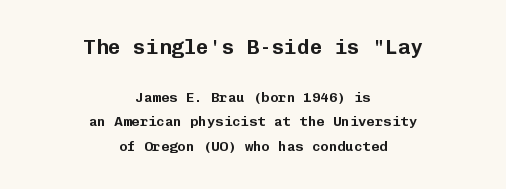
{"italic": "no", "underline": "no", "align": "center", "line_spacing_ratio": 1.75, "letter_spacing": "normal", "letter_spacing_em": 0.0, "larger_block": "first", "size_ratio": 1.5, "glyph_px": 21}
